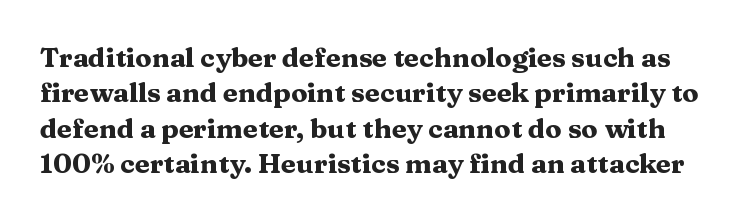
{"italic": "no", "bold": "yes", "underline": "no", "line_spacing": "normal", "line_spacing_ratio": 1.31, "letter_spacing": "normal", "letter_spacing_em": 0.0, "glyph_px": 27}
